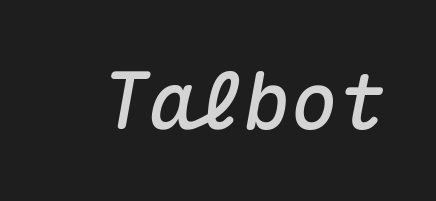
Spacing verdict: monospaced, one width for all characters. The font's italic variant was chosen for this text. Is the letter spacing exaggerated? No — it looks like the ordinary default. The foot of each line stays bare and open.
